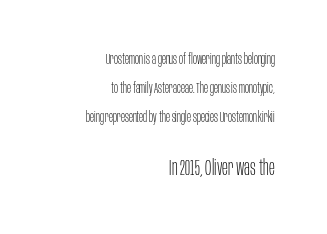
The image shows 22 px text type, upright; set right-aligned, loose line spacing (1.95x), normal letter spacing, not underlined; the second (bottom) block is 1.47x larger.
